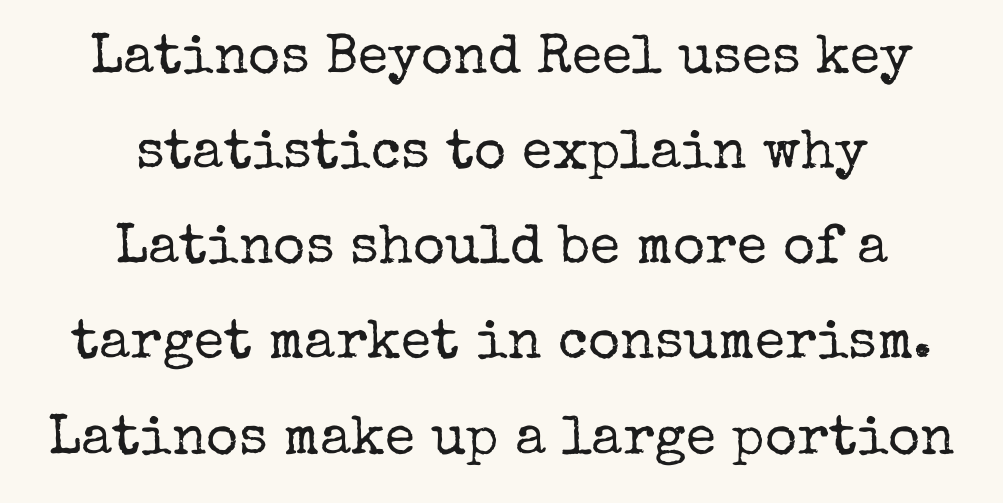
The image shows 55 px regular-weight serif type, upright; set centered, line spacing 1.73x, normal letter spacing, not underlined; low stroke contrast and a medium x-height.
